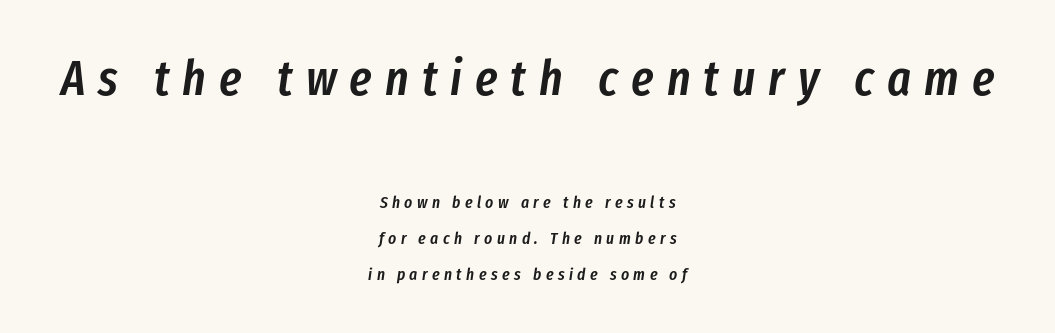
Summary of weight: moderately heavy, a semibold. Leading is clearly above the norm, producing a sparse column. Descenders are the only things crossing below the line. This rendering widens character spacing well past its baseline value. The rendering applies a slant to the glyphs. The rendering positions every line midway between the sides.
